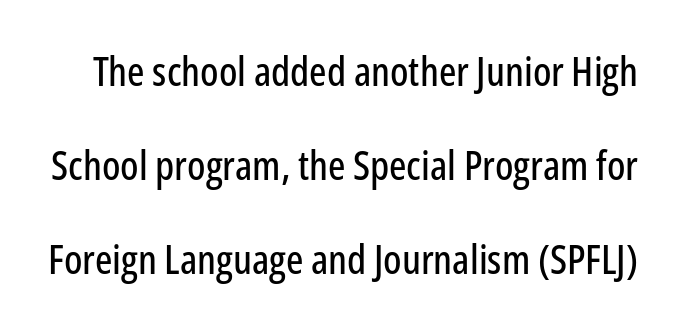
Q: Is the text italic (slanted)? A: No, it is upright.
Q: Is the typeface a serif or a sans-serif typeface? A: Sans-serif.
Q: Is the text underlined? A: No.
Q: Is the spacing between letters normal or unusually wide? A: Normal.
Q: Is the spacing between lines tight, normal or loose? A: Loose.
Q: Width (condensed, normal, or wide)? A: Condensed.
Q: Stroke contrast? A: Low.
Q: x-height? A: Medium.
Q: Monospaced? A: No.
